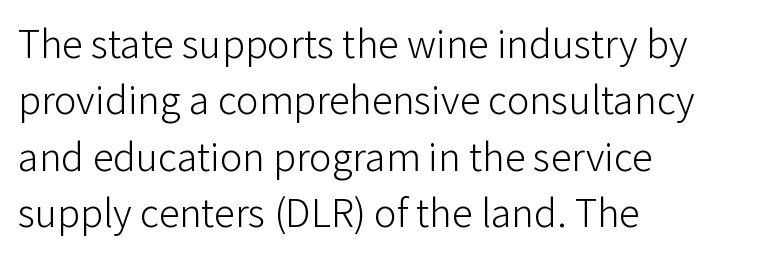
{"serif": "no", "italic": "no", "bold": "no", "weight": "light", "width": "normal", "stroke_contrast": "low", "x_height": "medium", "monospaced": "no", "underline": "no", "align": "left", "line_spacing": "normal", "line_spacing_ratio": 1.34, "letter_spacing": "normal", "letter_spacing_em": 0.0, "glyph_px": 42}
